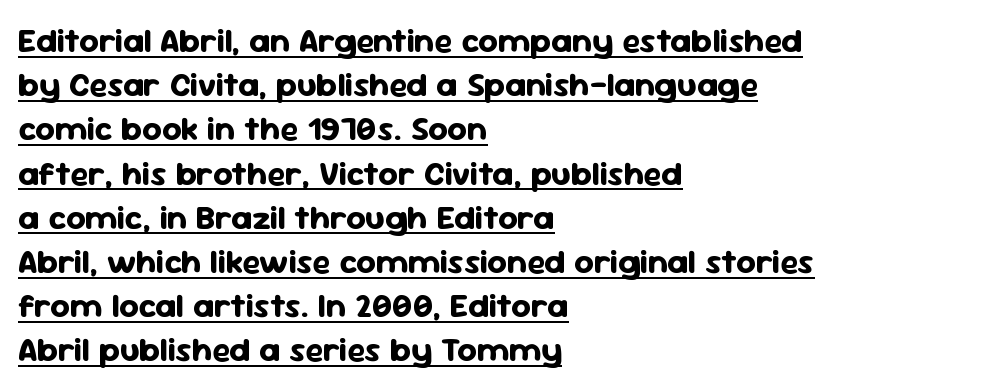
Q: Is the text bold? A: Yes.
Q: Is the text italic (slanted)? A: No, it is upright.
Q: Is the typeface a serif or a sans-serif typeface? A: Sans-serif.
Q: Is the text underlined? A: Yes.
Q: How is the paragraph aligned? A: Left-aligned.
Q: Is the spacing between letters normal or unusually wide? A: Normal.
Q: Is the spacing between lines tight, normal or loose? A: Normal.
Q: Width (condensed, normal, or wide)? A: Normal.
Q: Stroke contrast? A: Low.
Q: x-height? A: Medium.
Q: Monospaced? A: No.
